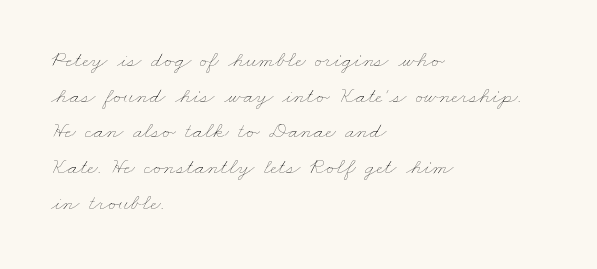
Which margin do the lines hug? The left one — the right edge is uneven. What stands out about the letter spacing? Nothing — it is the standard amount. One glance says typical: line gaps are just what's usual. Check under the words: just untouched page. Weight class: somewhere from thin through regular.
